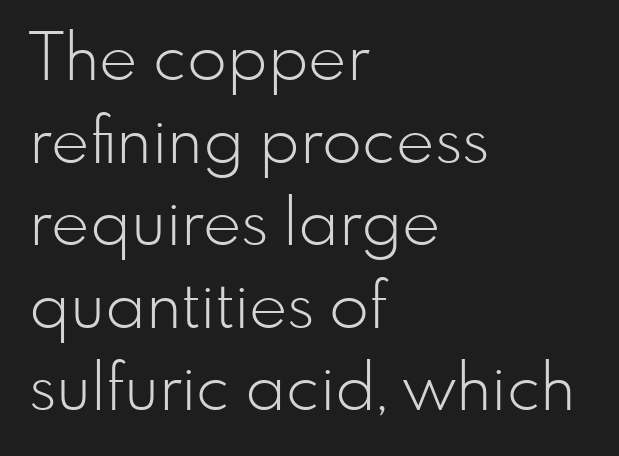
The image shows 65 px light sans-serif type, upright; set left-aligned, normal line spacing (1.27x), normal letter spacing, not underlined; low stroke contrast and a small x-height.
